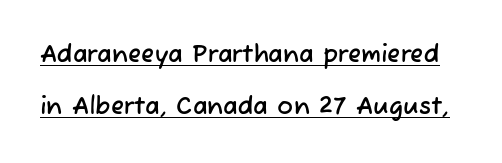
{"underline": "yes", "line_spacing": "loose", "line_spacing_ratio": 2.15, "letter_spacing": "normal", "letter_spacing_em": 0.0, "glyph_px": 24}
